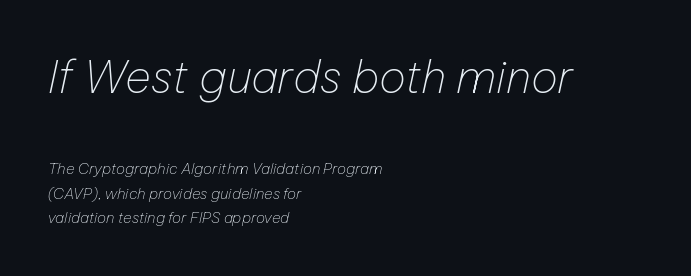
Q: Is the text bold? A: No.
Q: Is the text italic (slanted)? A: Yes, it leans right by about 12 degrees.
Q: Is the text underlined? A: No.
Q: How is the paragraph aligned? A: Left-aligned.
Q: Is the spacing between letters normal or unusually wide? A: Normal.
Q: Is the spacing between lines tight, normal or loose? A: Normal.
Q: Which block of text is set in a larger size, the first (top) or the second (bottom)? A: The first (top) one.
Q: Width (condensed, normal, or wide)? A: Normal.
Q: Stroke contrast? A: Low.
Q: x-height? A: Medium.
Q: Monospaced? A: No.
